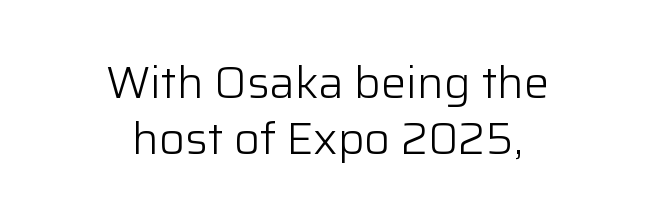
Q: Is the text bold? A: No.
Q: Is the text italic (slanted)? A: No, it is upright.
Q: Is the typeface a serif or a sans-serif typeface? A: Sans-serif.
Q: Is the text underlined? A: No.
Q: How is the paragraph aligned? A: Centered.
Q: Is the spacing between letters normal or unusually wide? A: Normal.
Q: Width (condensed, normal, or wide)? A: Normal.
Q: Stroke contrast? A: Low.
Q: x-height? A: Medium.
Q: Monospaced? A: No.
